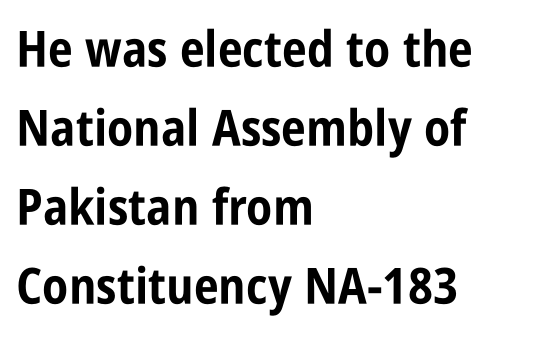
{"serif": "no", "italic": "no", "bold": "yes", "weight": "bold", "width": "condensed", "stroke_contrast": "low", "x_height": "large", "monospaced": "no", "underline": "no", "align": "left", "line_spacing": "normal", "line_spacing_ratio": 1.58, "letter_spacing": "normal", "letter_spacing_em": 0.0, "glyph_px": 50}
